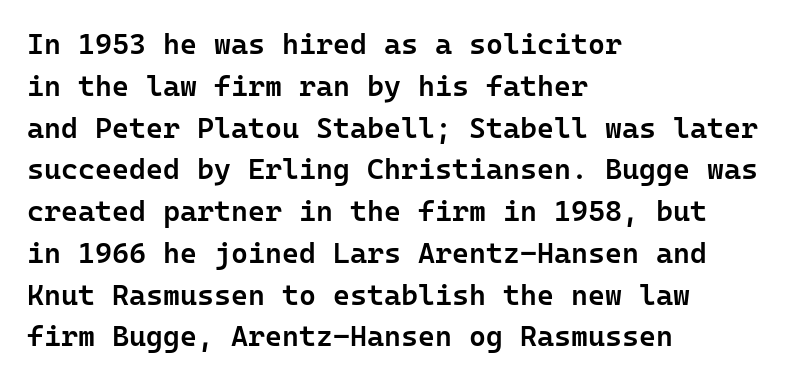
The image shows 29 px semibold sans-serif type, upright, monospaced; set left-aligned, normal line spacing (1.44x), normal letter spacing, not underlined; low stroke contrast and a medium x-height.
